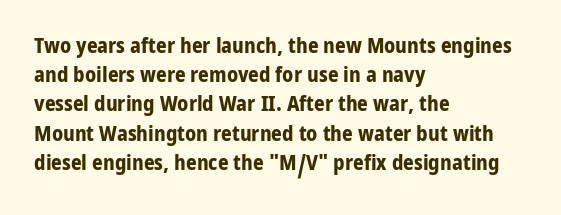
Q: Is the text bold? A: Yes.
Q: Is the text italic (slanted)? A: No, it is upright.
Q: Is the text underlined? A: No.
Q: How is the paragraph aligned? A: Left-aligned.
Q: Is the spacing between letters normal or unusually wide? A: Normal.
Q: Is the spacing between lines tight, normal or loose? A: Normal.
